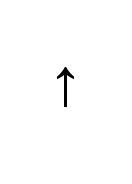
{"serif": "no", "italic": "no", "width": "wide", "stroke_contrast": "medium", "monospaced": "no", "underline": "no", "letter_spacing": "wide", "letter_spacing_em": 0.46, "glyph_px": 58}
